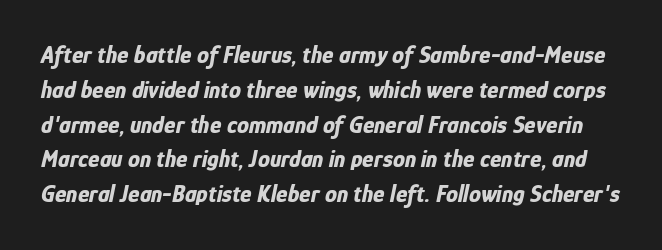
The image shows 24 px bold type, italic (leaning right); set normal line spacing (1.45x), normal letter spacing, not underlined.
